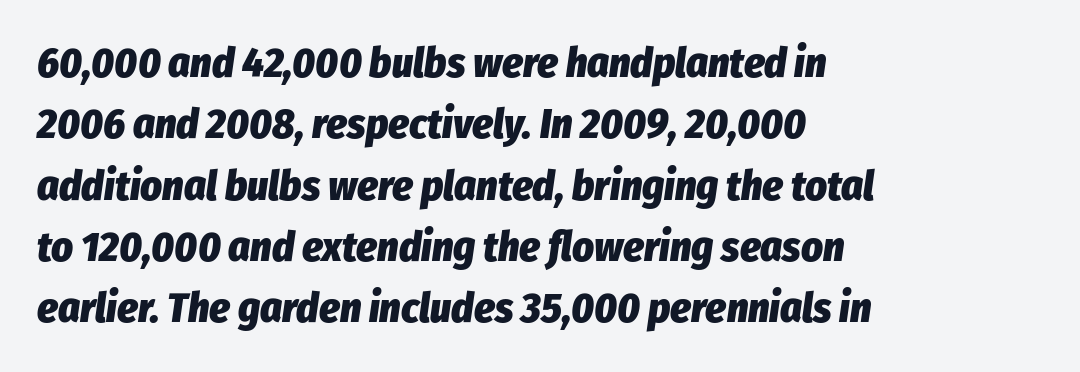
Q: Is the text bold? A: Yes.
Q: Is the text italic (slanted)? A: Yes, it leans right by about 8 degrees.
Q: Is the text underlined? A: No.
Q: How is the paragraph aligned? A: Left-aligned.
Q: Is the spacing between letters normal or unusually wide? A: Normal.
Q: Is the spacing between lines tight, normal or loose? A: Normal.
Q: Width (condensed, normal, or wide)? A: Condensed.
Q: Stroke contrast? A: Low.
Q: x-height? A: Medium.
Q: Monospaced? A: No.
